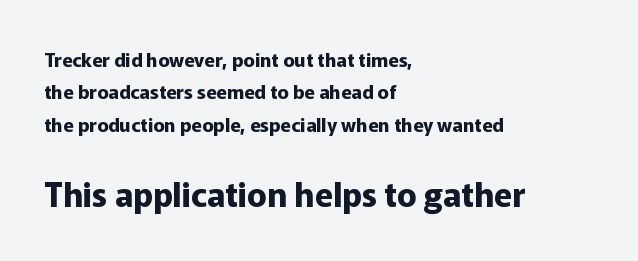
Q: Is the text bold? A: Yes.
Q: Is the text italic (slanted)? A: No, it is upright.
Q: Is the typeface a serif or a sans-serif typeface? A: Sans-serif.
Q: Is the text underlined? A: No.
Q: How is the paragraph aligned? A: Left-aligned.
Q: Is the spacing between letters normal or unusually wide? A: Normal.
Q: Which block of text is set in a larger size, the first (top) or the second (bottom)? A: The second (bottom) one.
Q: Width (condensed, normal, or wide)? A: Normal.
Q: Stroke contrast? A: Low.
Q: x-height? A: Medium.
Q: Monospaced? A: No.
